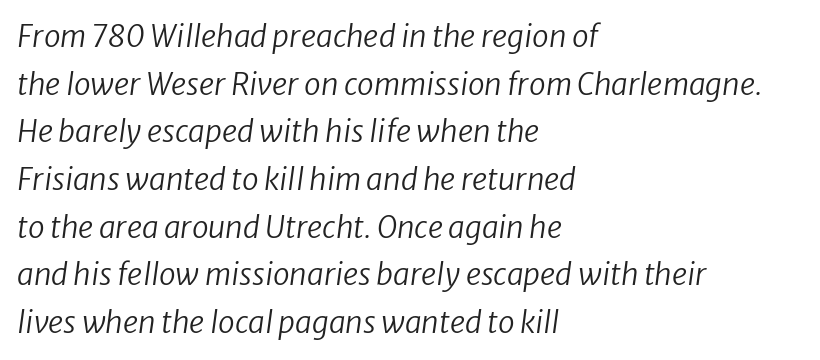
{"serif": "no", "bold": "no", "weight": "regular", "width": "normal", "stroke_contrast": "low", "x_height": "medium", "monospaced": "no", "underline": "no", "align": "left", "line_spacing": "normal", "line_spacing_ratio": 1.59, "letter_spacing": "normal", "letter_spacing_em": 0.0, "glyph_px": 30}
